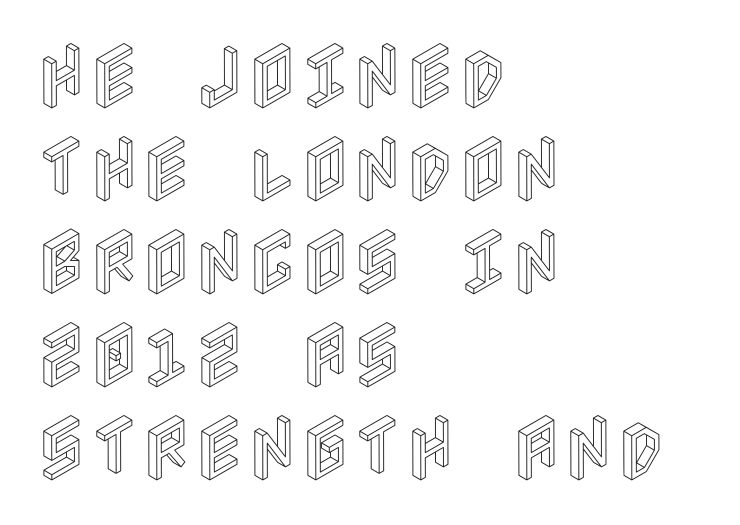
Q: Is the text italic (slanted)? A: No, it is upright.
Q: Is the text underlined? A: No.
Q: How is the paragraph aligned? A: Left-aligned.
Q: Is the spacing between letters normal or unusually wide? A: Normal.
Q: Is the spacing between lines tight, normal or loose? A: Normal.
Q: Width (condensed, normal, or wide)? A: Condensed.
Q: x-height? A: Large.
